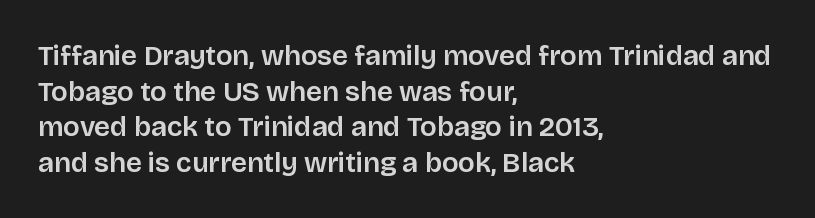
Q: Is the text italic (slanted)? A: No, it is upright.
Q: Is the typeface a serif or a sans-serif typeface? A: Sans-serif.
Q: Is the text underlined? A: No.
Q: How is the paragraph aligned? A: Left-aligned.
Q: Is the spacing between letters normal or unusually wide? A: Normal.
Q: Is the spacing between lines tight, normal or loose? A: Normal.
Q: Width (condensed, normal, or wide)? A: Normal.
Q: Stroke contrast? A: Low.
Q: x-height? A: Large.
Q: Monospaced? A: No.
